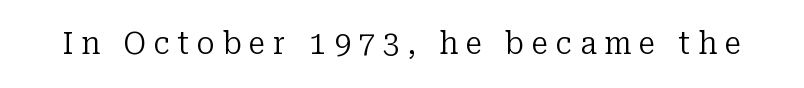
Q: Is the text bold? A: No.
Q: Is the text italic (slanted)? A: No, it is upright.
Q: Is the typeface a serif or a sans-serif typeface? A: Serif.
Q: Is the text underlined? A: No.
Q: Is the spacing between letters normal or unusually wide? A: Unusually wide.
Q: Width (condensed, normal, or wide)? A: Normal.
Q: Stroke contrast? A: Low.
Q: x-height? A: Medium.
Q: Monospaced? A: No.
